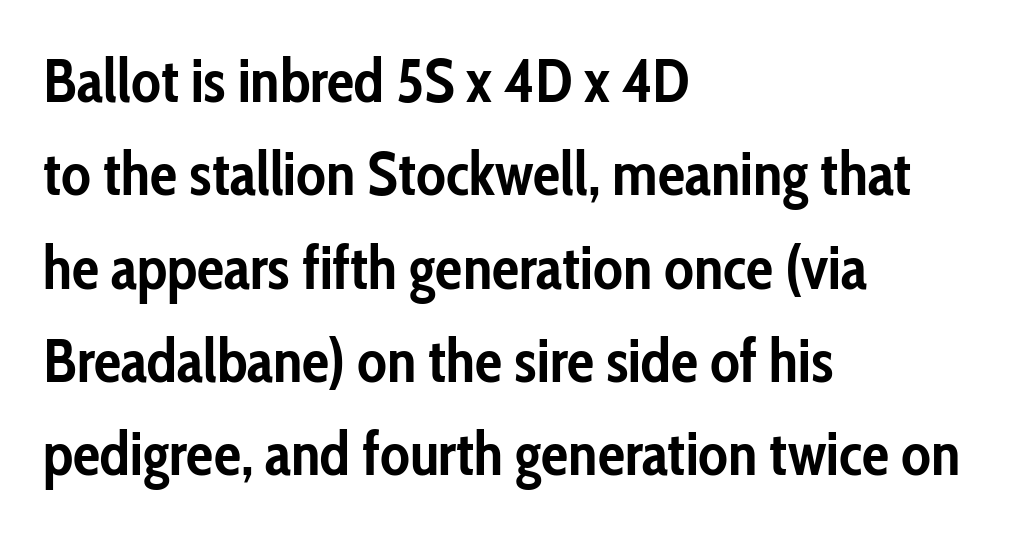
Q: Is the text bold? A: Yes.
Q: Is the text italic (slanted)? A: No, it is upright.
Q: Is the typeface a serif or a sans-serif typeface? A: Sans-serif.
Q: Is the text underlined? A: No.
Q: How is the paragraph aligned? A: Left-aligned.
Q: Is the spacing between letters normal or unusually wide? A: Normal.
Q: Is the spacing between lines tight, normal or loose? A: Normal.
Q: Width (condensed, normal, or wide)? A: Condensed.
Q: Stroke contrast? A: Low.
Q: x-height? A: Medium.
Q: Monospaced? A: No.
